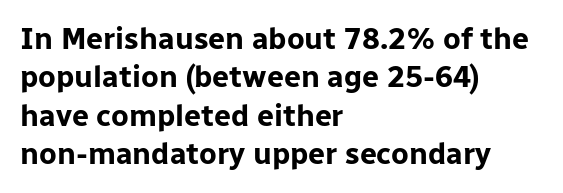
Successive baselines arrive at the customary interval. These lines keep a tight, regular rhythm from letter to letter. The foot of each line stays bare and open. Does the copy run flush right? No — it runs flush left. The glyphs have the mass of a bold cut.
